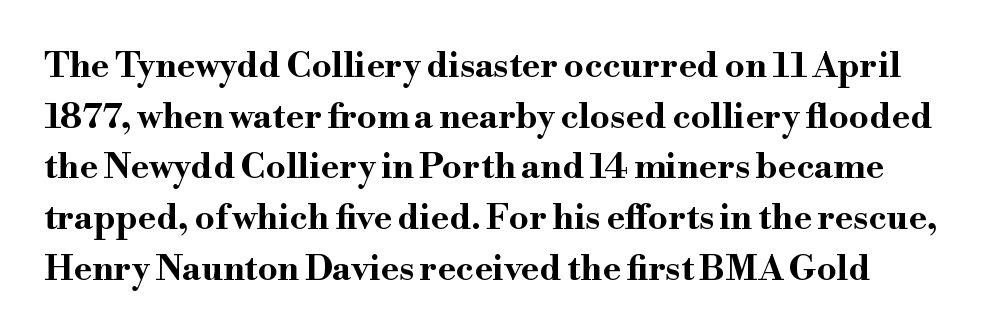
Q: Is the text bold? A: Yes.
Q: Is the text italic (slanted)? A: No, it is upright.
Q: Is the typeface a serif or a sans-serif typeface? A: Serif.
Q: Is the text underlined? A: No.
Q: Is the spacing between letters normal or unusually wide? A: Normal.
Q: Is the spacing between lines tight, normal or loose? A: Normal.
Q: Width (condensed, normal, or wide)? A: Wide.
Q: Stroke contrast? A: High.
Q: x-height? A: Small.
Q: Monospaced? A: No.
